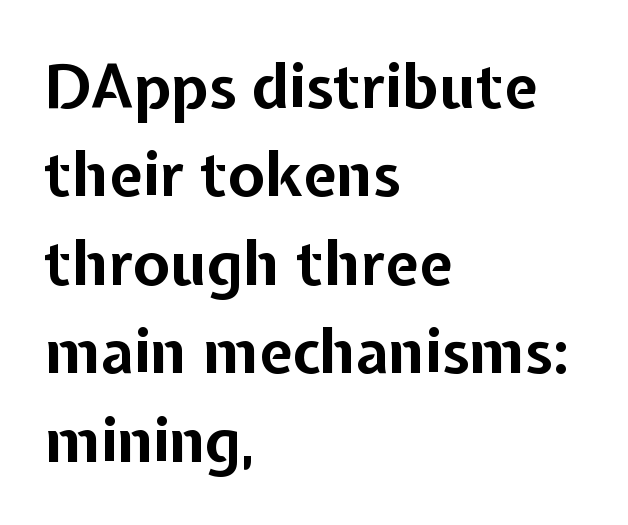
Q: Is the text bold? A: Yes.
Q: Is the text italic (slanted)? A: No, it is upright.
Q: Is the typeface a serif or a sans-serif typeface? A: Sans-serif.
Q: Is the text underlined? A: No.
Q: How is the paragraph aligned? A: Left-aligned.
Q: Is the spacing between letters normal or unusually wide? A: Normal.
Q: Is the spacing between lines tight, normal or loose? A: Normal.
Q: Width (condensed, normal, or wide)? A: Normal.
Q: Stroke contrast? A: Low.
Q: x-height? A: Medium.
Q: Monospaced? A: No.
